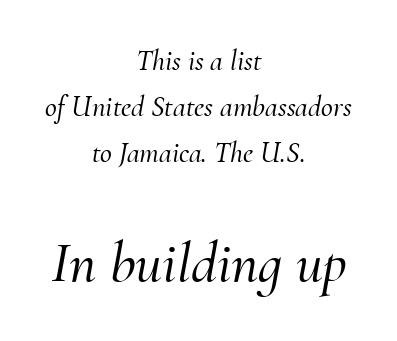
The text was rendered using a seriffed face with decorative stroke endings. Slanted lettering throughout. Does the copy run flush right? No — it is centered line by line. This block has exactly the height ordinary leading produces. Do the characters align in a grid? No, the font is proportional. The later block is typeset at a bigger size than the earlier block.
